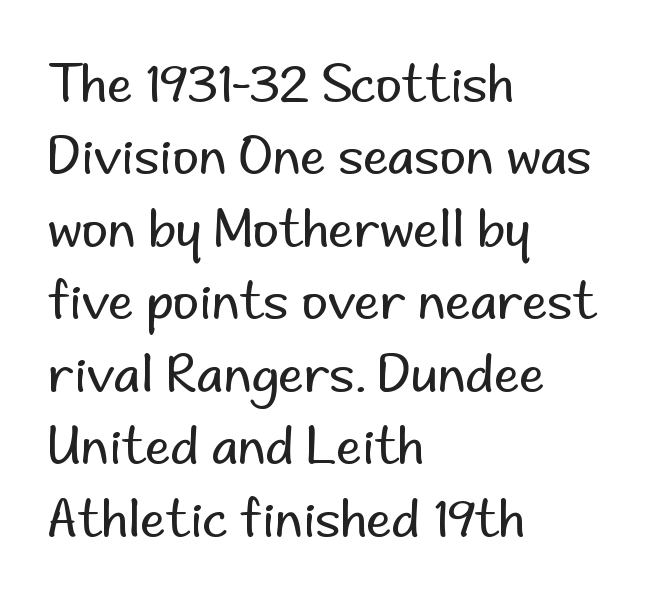
{"serif": "no", "italic": "no", "bold": "no", "weight": "regular", "width": "normal", "stroke_contrast": "low", "x_height": "small", "monospaced": "no", "underline": "no", "align": "left", "line_spacing": "normal", "line_spacing_ratio": 1.42, "letter_spacing": "normal", "letter_spacing_em": 0.0, "glyph_px": 51}
